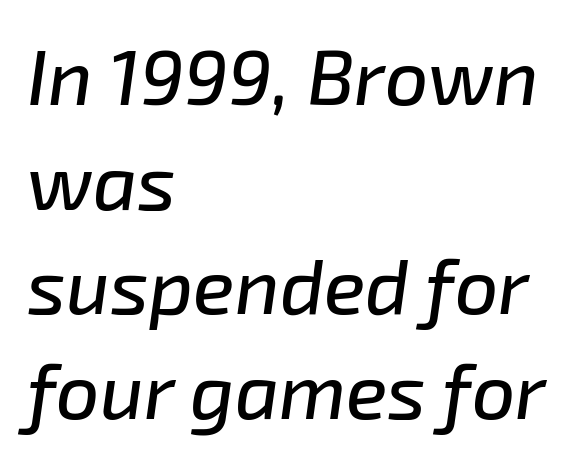
Q: Is the text italic (slanted)? A: Yes, it leans right by about 8 degrees.
Q: Is the text underlined? A: No.
Q: How is the paragraph aligned? A: Left-aligned.
Q: Is the spacing between letters normal or unusually wide? A: Normal.
Q: Is the spacing between lines tight, normal or loose? A: Normal.
Q: Width (condensed, normal, or wide)? A: Normal.
Q: Stroke contrast? A: Low.
Q: x-height? A: Medium.
Q: Monospaced? A: No.
